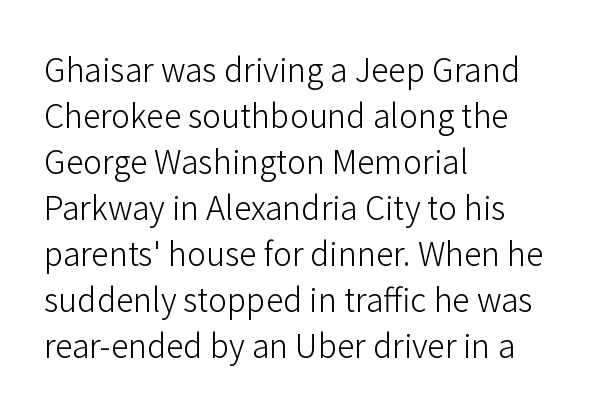
{"serif": "no", "italic": "no", "bold": "no", "weight": "light", "width": "normal", "stroke_contrast": "low", "x_height": "medium", "monospaced": "no", "underline": "no", "align": "left", "line_spacing": "normal", "line_spacing_ratio": 1.44, "letter_spacing": "normal", "letter_spacing_em": 0.0, "glyph_px": 32}
